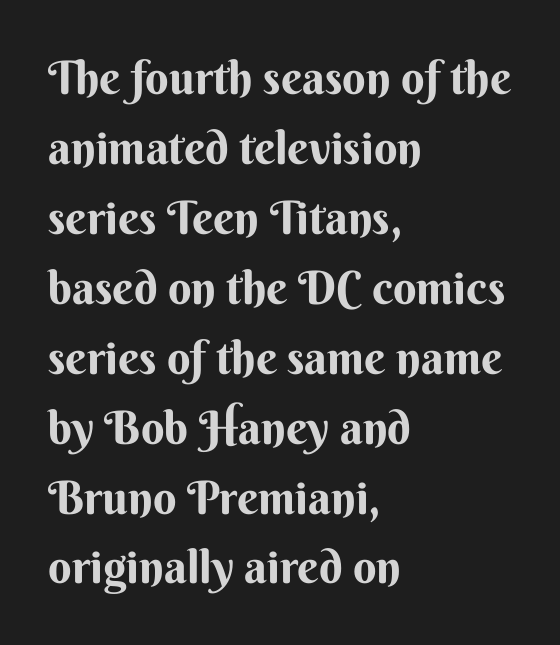
Q: Is the text bold? A: Yes.
Q: Is the text italic (slanted)? A: No, it is upright.
Q: Is the typeface a serif or a sans-serif typeface? A: Sans-serif.
Q: Is the text underlined? A: No.
Q: How is the paragraph aligned? A: Left-aligned.
Q: Is the spacing between letters normal or unusually wide? A: Normal.
Q: Is the spacing between lines tight, normal or loose? A: Normal.
Q: Width (condensed, normal, or wide)? A: Normal.
Q: Stroke contrast? A: Medium.
Q: x-height? A: Small.
Q: Monospaced? A: No.
